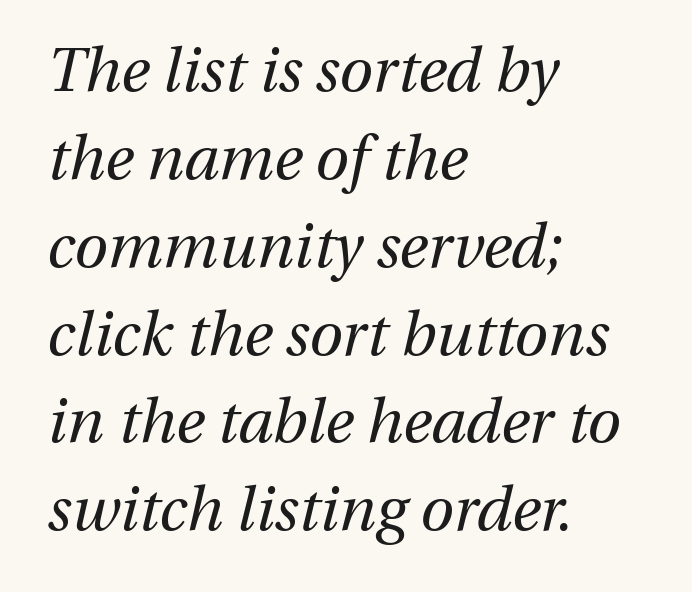
The image shows 61 px regular-weight type, italic (leaning right); set left-aligned, normal line spacing (1.44x), normal letter spacing, not underlined; medium stroke contrast and a medium x-height.
